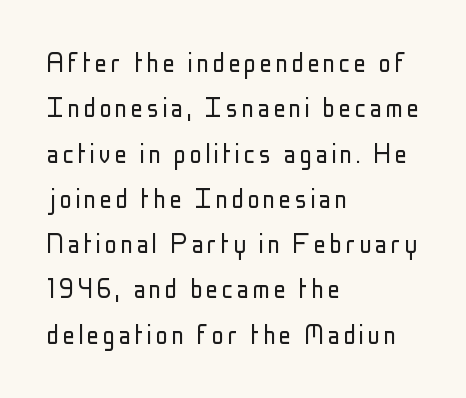
Q: Is the text bold? A: No.
Q: Is the text italic (slanted)? A: No, it is upright.
Q: Is the typeface a serif or a sans-serif typeface? A: Sans-serif.
Q: Is the text underlined? A: No.
Q: How is the paragraph aligned? A: Left-aligned.
Q: Is the spacing between lines tight, normal or loose? A: Normal.
Q: Width (condensed, normal, or wide)? A: Condensed.
Q: Stroke contrast? A: Low.
Q: x-height? A: Medium.
Q: Monospaced? A: No.
